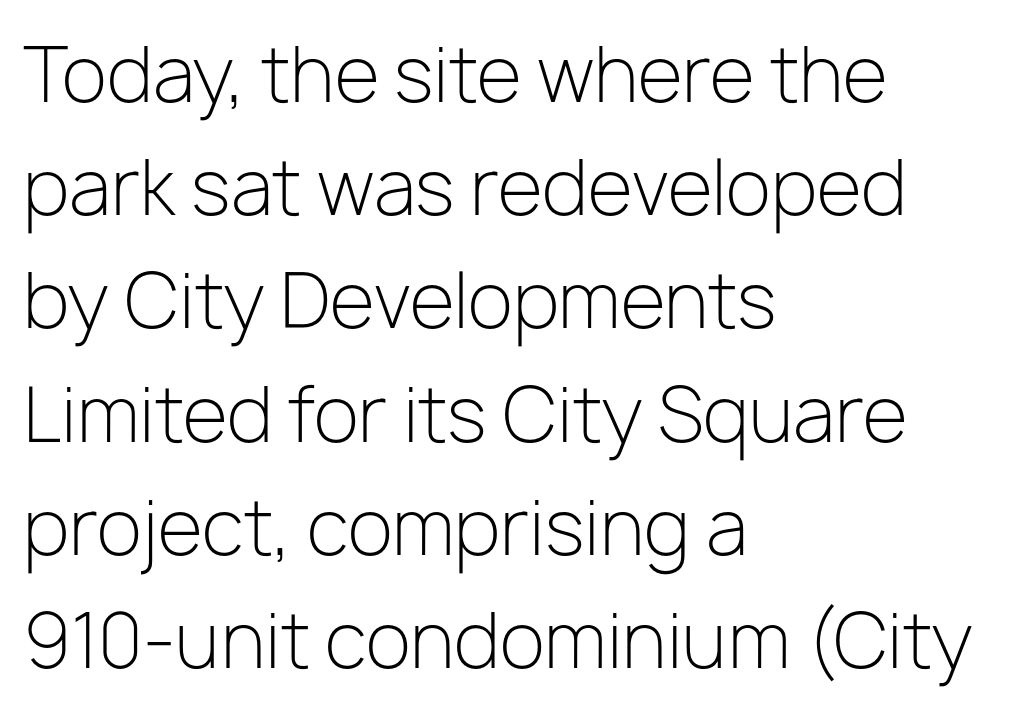
Q: Is the text bold? A: No.
Q: Is the text italic (slanted)? A: No, it is upright.
Q: Is the typeface a serif or a sans-serif typeface? A: Sans-serif.
Q: Is the text underlined? A: No.
Q: How is the paragraph aligned? A: Left-aligned.
Q: Is the spacing between letters normal or unusually wide? A: Normal.
Q: Is the spacing between lines tight, normal or loose? A: Normal.
Q: Width (condensed, normal, or wide)? A: Normal.
Q: Stroke contrast? A: Low.
Q: x-height? A: Medium.
Q: Monospaced? A: No.
